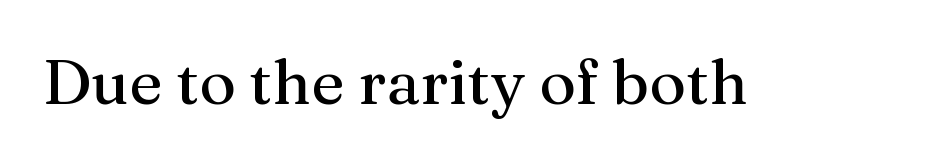
Q: Is the text italic (slanted)? A: No, it is upright.
Q: Is the typeface a serif or a sans-serif typeface? A: Serif.
Q: Is the text underlined? A: No.
Q: Is the spacing between letters normal or unusually wide? A: Normal.
Q: Width (condensed, normal, or wide)? A: Normal.
Q: Stroke contrast? A: Medium.
Q: x-height? A: Medium.
Q: Monospaced? A: No.
